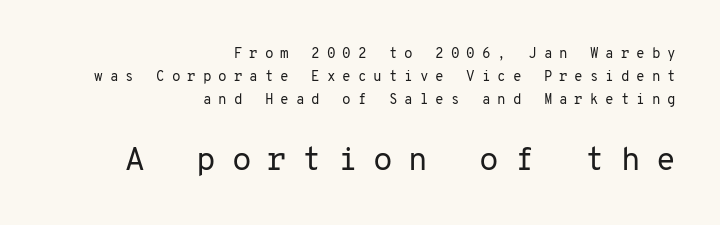
The image shows 32 px regular-weight sans-serif type, upright, monospaced; set right-aligned, normal line spacing (1.64x), unusually wide letter spacing (+0.49 em), not underlined; the second (bottom) block is 2.29x larger; low stroke contrast and a medium x-height.
